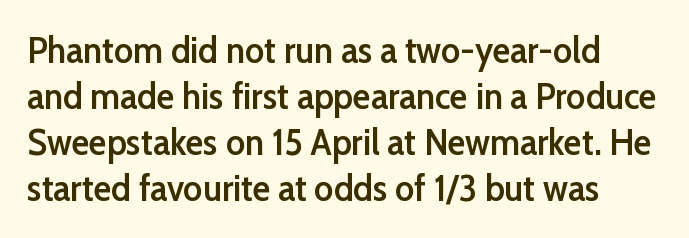
Tracking value appears to be zero — textbook default spacing. A typesetter would call this proportional, since set widths differ per character. This sample uses a sans-serif face. Bold? Not quite — semibold, heavier than regular but stopping short. Decoration check: the copy has no underline.
